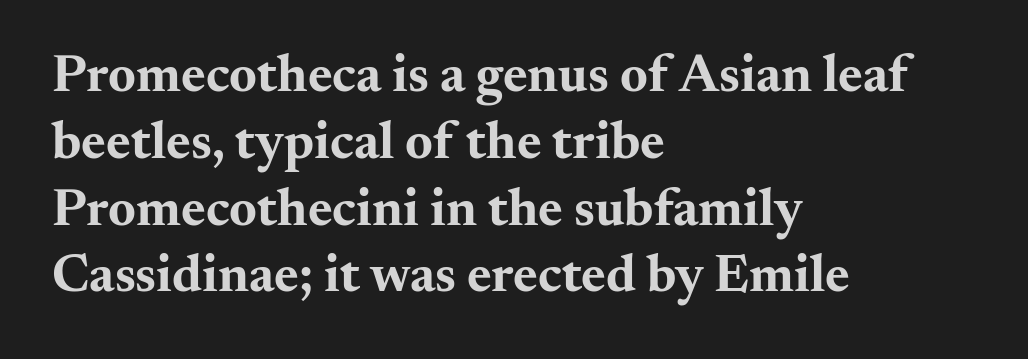
The image shows 53 px bold, wide serif type, upright; set left-aligned, normal line spacing (1.26x), normal letter spacing, not underlined; medium stroke contrast and a small x-height.
